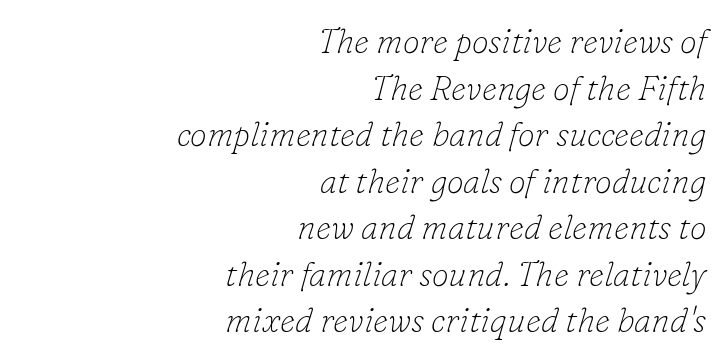
The image shows 34 px thin serif type, italic (leaning right); set right-aligned, normal line spacing (1.37x), normal letter spacing, not underlined; low stroke contrast and a small x-height.
